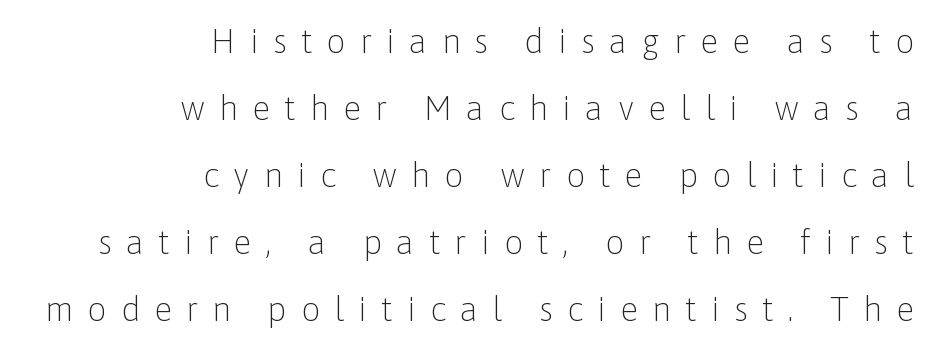
In CSS terms this would be text-align: right. This reads as an unemphasized weight, regular at the heaviest. In terms of letterform style, serifs are entirely absent. This is the regular roman posture of the typeface. Does extra space separate the letters? Yes, quite a lot of it.
